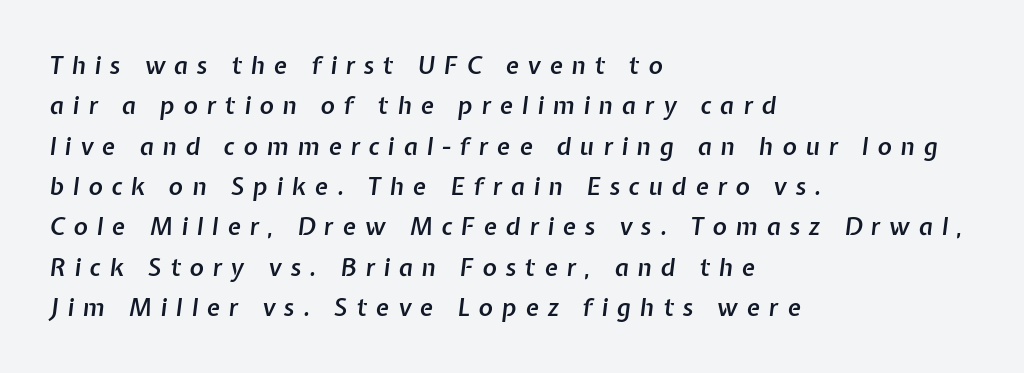
{"italic": "yes", "lean": "right", "slant_degrees": 7, "bold": "semi", "underline": "no", "align": "left", "line_spacing": "normal", "line_spacing_ratio": 1.68, "letter_spacing": "wide", "letter_spacing_em": 0.37, "glyph_px": 24}
